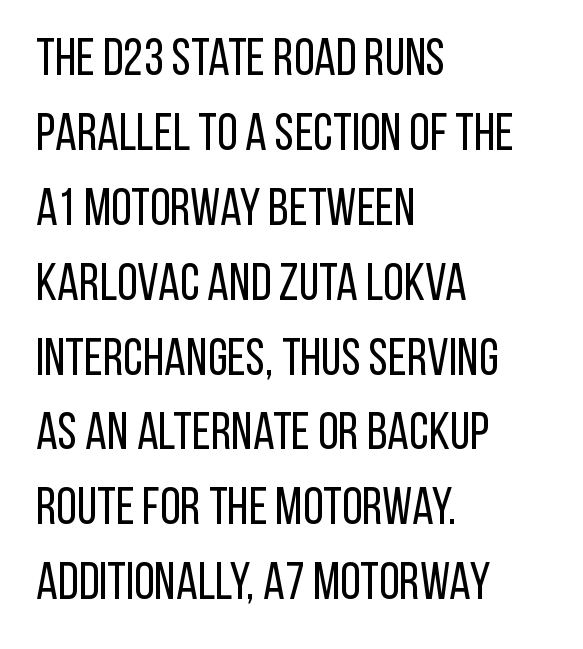
The image shows 52 px regular-weight, condensed sans-serif type, upright; set left-aligned, normal line spacing (1.44x), normal letter spacing, not underlined; low stroke contrast and a large x-height.
